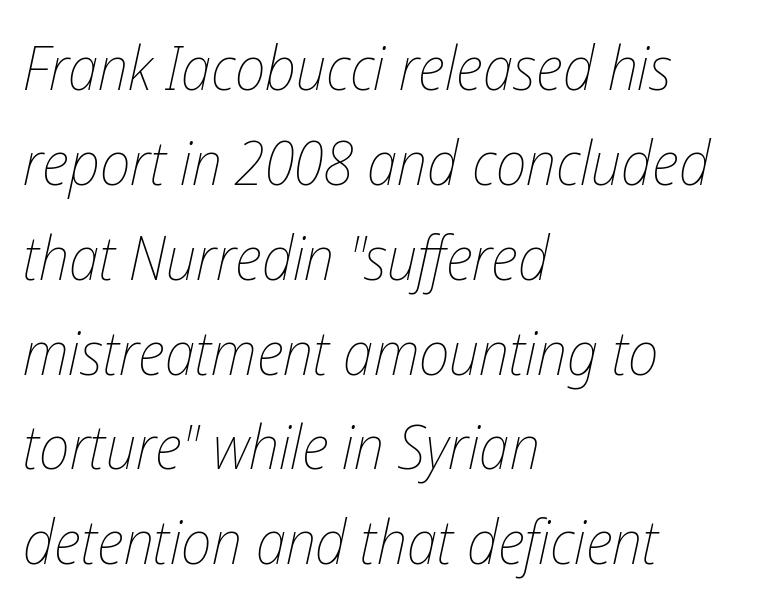
{"italic": "yes", "lean": "right", "slant_degrees": 12, "bold": "no", "weight": "thin", "width": "condensed", "stroke_contrast": "low", "x_height": "medium", "monospaced": "no", "underline": "no", "align": "left", "line_spacing": "normal", "line_spacing_ratio": 1.53, "letter_spacing": "normal", "letter_spacing_em": 0.0, "glyph_px": 62}
